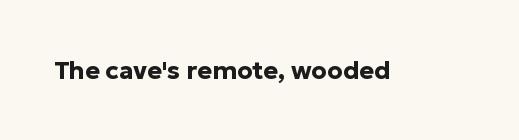
Q: Is the text bold? A: Yes.
Q: Is the text italic (slanted)? A: No, it is upright.
Q: Is the text underlined? A: No.
Q: Is the spacing between letters normal or unusually wide? A: Normal.
